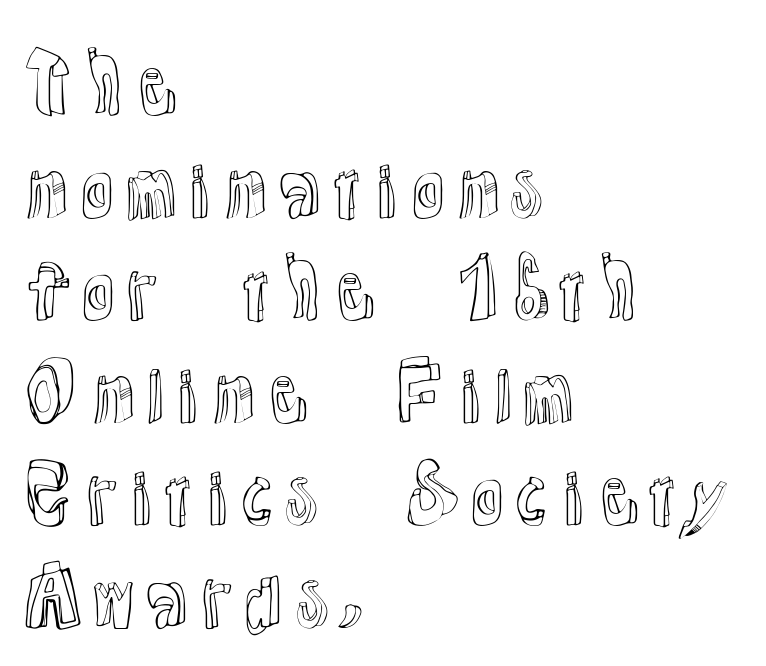
Honestly, the row spacing looks completely unremarkable. Standard letterfit; no display-style spreading of the glyphs. Style check: upright. The typesetter chose a ragged-right arrangement here. A clean baseline with only descenders dipping below it. Proportional: the letters do not fall into vertical columns.
